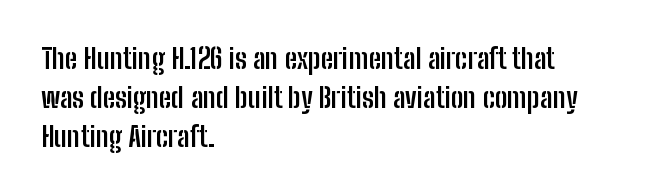
{"serif": "no", "italic": "no", "bold": "yes", "weight": "semibold", "width": "condensed", "stroke_contrast": "low", "x_height": "medium", "monospaced": "no", "underline": "no", "align": "left", "line_spacing": "normal", "line_spacing_ratio": 1.4, "letter_spacing": "normal", "letter_spacing_em": 0.0, "glyph_px": 28}
